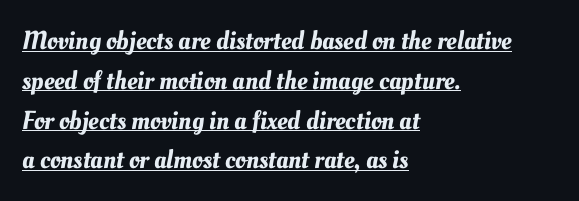
The image shows 26 px text type; set left-aligned, normal line spacing (1.53x), normal letter spacing, underlined.
